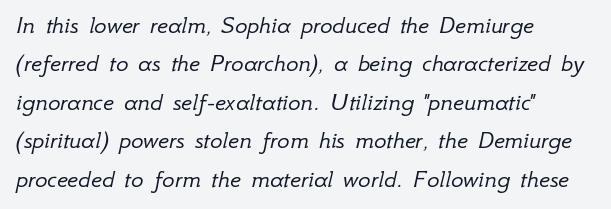
{"italic": "yes", "lean": "right", "slant_degrees": 12, "bold": "no", "underline": "no", "align": "left", "line_spacing": "normal", "line_spacing_ratio": 1.48, "letter_spacing": "normal", "letter_spacing_em": 0.0, "glyph_px": 26}
